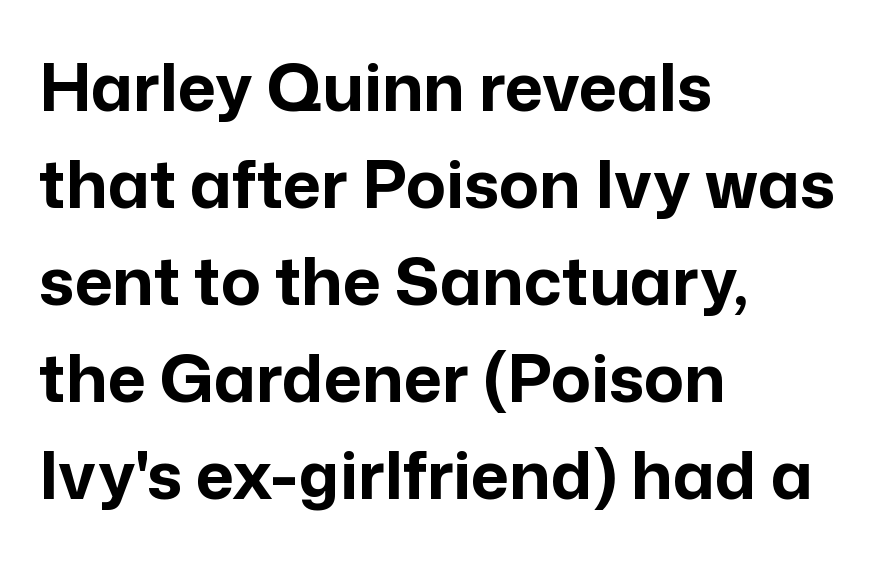
Q: Is the text bold? A: Yes.
Q: Is the text italic (slanted)? A: No, it is upright.
Q: Is the typeface a serif or a sans-serif typeface? A: Sans-serif.
Q: Is the text underlined? A: No.
Q: How is the paragraph aligned? A: Left-aligned.
Q: Is the spacing between letters normal or unusually wide? A: Normal.
Q: Is the spacing between lines tight, normal or loose? A: Normal.
Q: Width (condensed, normal, or wide)? A: Normal.
Q: Stroke contrast? A: Low.
Q: x-height? A: Medium.
Q: Monospaced? A: No.
